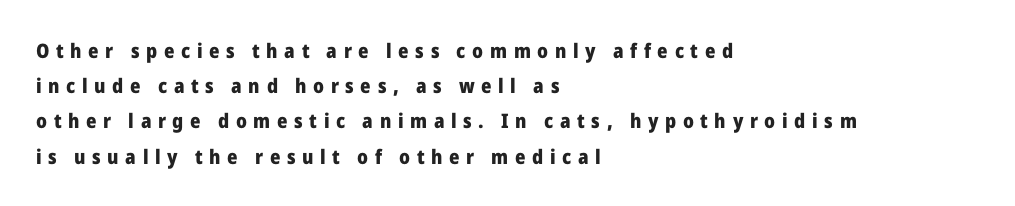
Which margin do the lines hug? The left one — the right edge is uneven. Inter-character spacing is expanded well beyond the font's built-in metrics. A dark, heavy texture on the line: the type is bold. The baseline area is clear. The type sits square on the baseline with zero lean.
